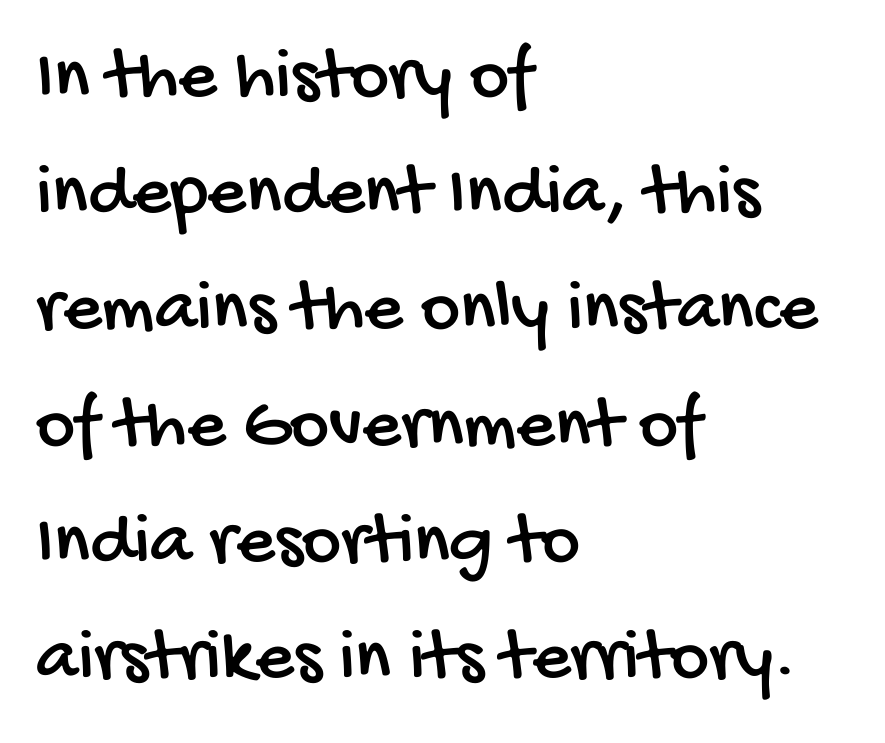
Has an underline been added? It has not. This block has exactly the height ordinary leading produces. Proportional: the letters do not fall into vertical columns. The typeface chosen for these lines omits serifs. Each word holds together tightly as a unit, with standard inter-letter gaps.
